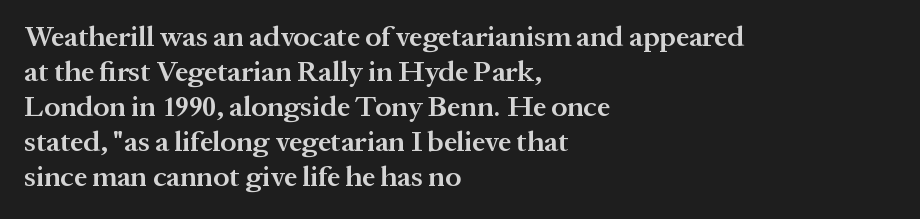
{"serif": "yes", "italic": "no", "bold": "semi", "weight": "semibold", "width": "normal", "stroke_contrast": "medium", "x_height": "medium", "monospaced": "no", "underline": "no", "align": "left", "line_spacing_ratio": 1.21, "letter_spacing": "normal", "letter_spacing_em": 0.0, "glyph_px": 29}
